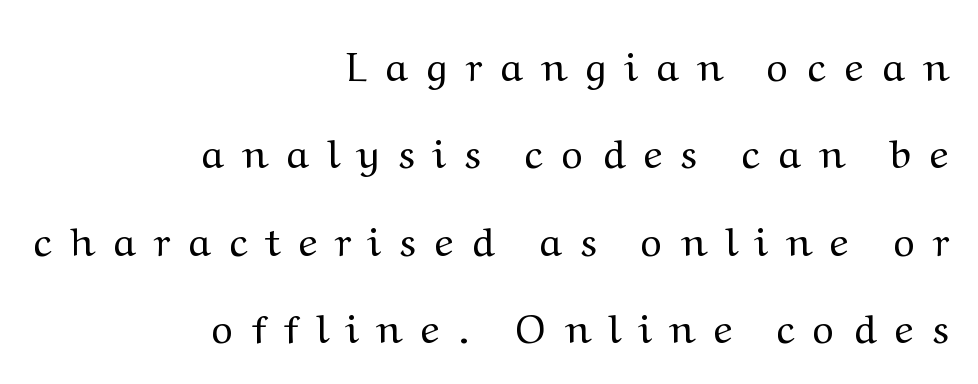
The passage shown is typeset with a serif family. One-word summary of the alignment: right. Descenders hang freely into open space. Letters have the restrained weight of plain body copy at most. A great deal of white space separates one row of letters from the next. No italicization has been applied; the sample stays upright.
